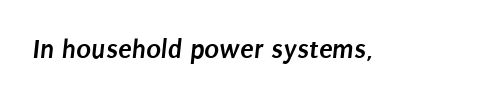
The image shows 28 px semibold, condensed sans-serif type; set normal letter spacing, not underlined; low stroke contrast and a large x-height.
